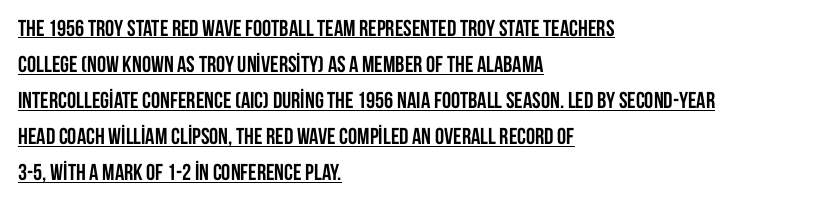
Glyph-to-glyph distance matches everyday printed text. The face used here has the dense, thick strokes of a bold. Rendered with straight, roman letterforms. Is the block centered? No — it sits flush against the left margin.
